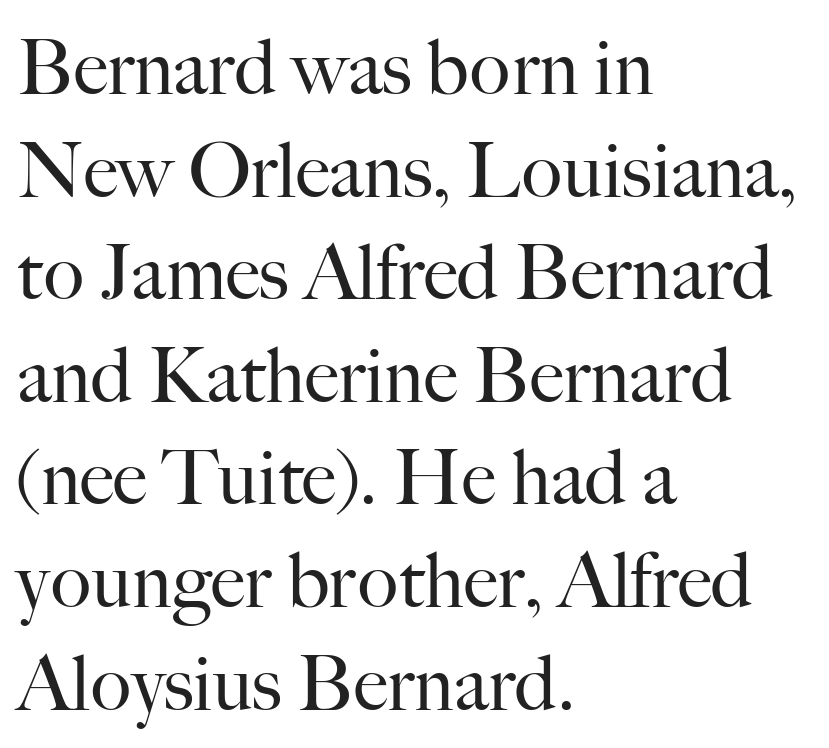
{"serif": "yes", "italic": "no", "bold": "no", "weight": "regular", "width": "normal", "stroke_contrast": "high", "x_height": "small", "monospaced": "no", "underline": "no", "align": "left", "line_spacing": "normal", "line_spacing_ratio": 1.35, "letter_spacing": "normal", "letter_spacing_em": 0.0, "glyph_px": 76}
